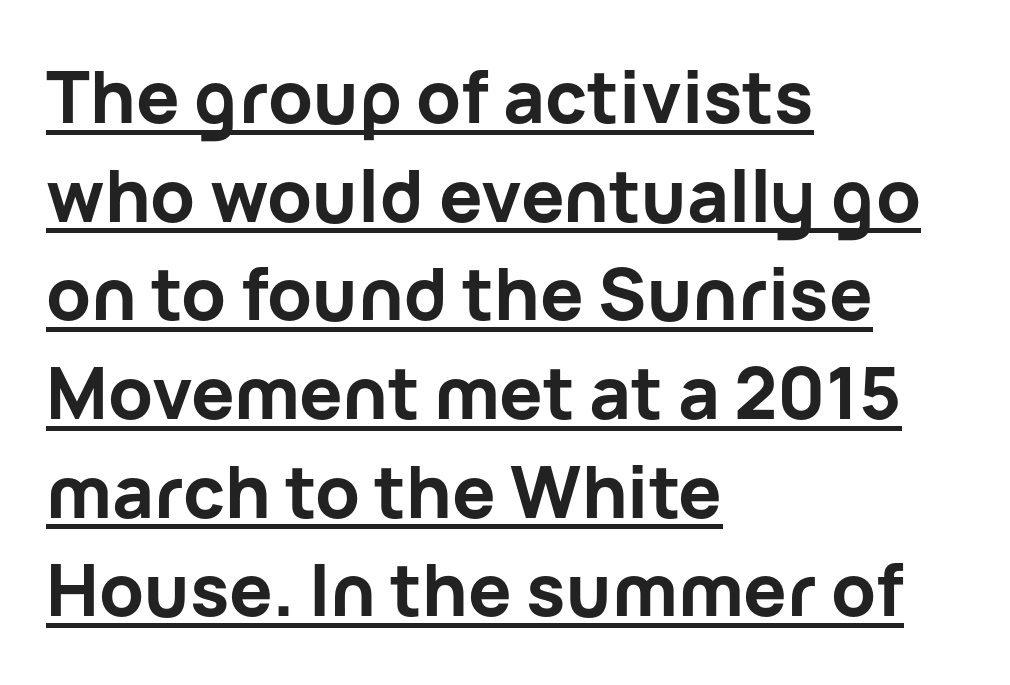
The image shows 72 px bold sans-serif type, upright; set left-aligned, normal line spacing (1.37x), normal letter spacing, underlined; low stroke contrast and a medium x-height.
